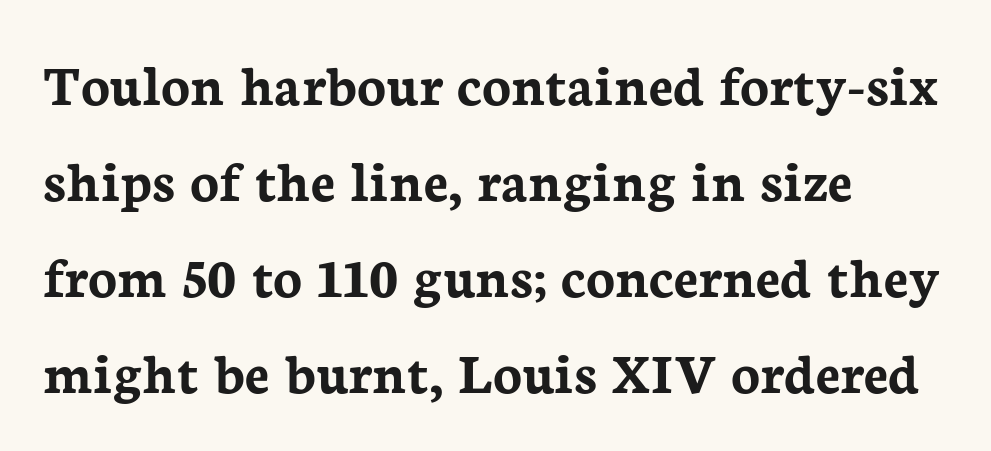
The baseline area is clear. Each line starts at the same left margin while the right side varies. The passage shown is typed in a proportional face where columns would drift. What's the leading like? Ordinary, nothing unusual. Look at the tracking — it's just the regular setting, nothing added.
